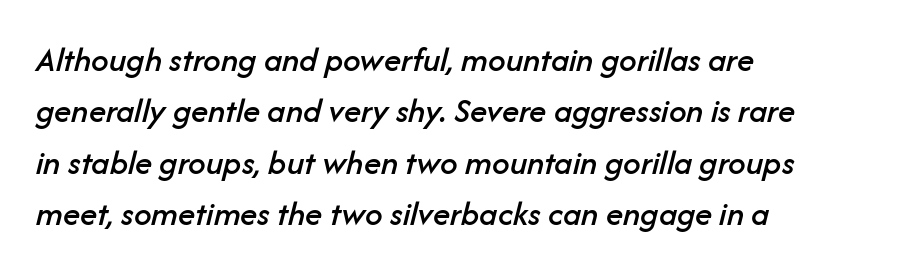
{"italic": "yes", "lean": "right", "slant_degrees": 14, "width": "normal", "stroke_contrast": "low", "x_height": "medium", "monospaced": "no", "underline": "no", "align": "left", "line_spacing": "normal", "line_spacing_ratio": 1.47, "letter_spacing": "normal", "letter_spacing_em": 0.0, "glyph_px": 35}
